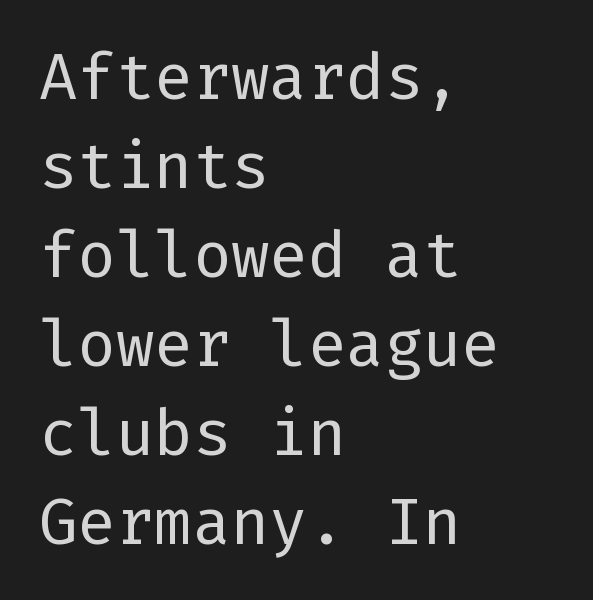
The image shows 64 px regular-weight sans-serif type, upright; set left-aligned, normal line spacing (1.39x), normal letter spacing, not underlined; low stroke contrast and a medium x-height.
